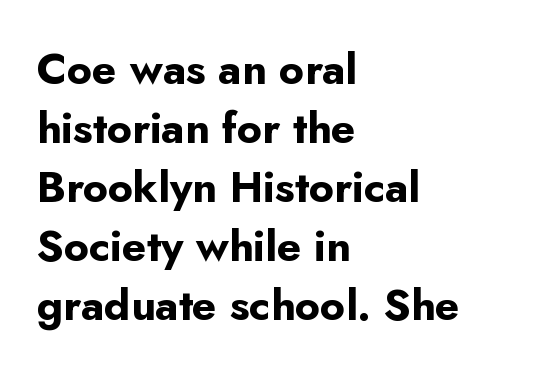
The lines are quadded left. Letters rest on an invisible, unmarked baseline. In terms of leading, this rendering sits right in the middle. In terms of weight, the rendering is a true, heavy bold. Characters remain perfectly vertical along every line.
